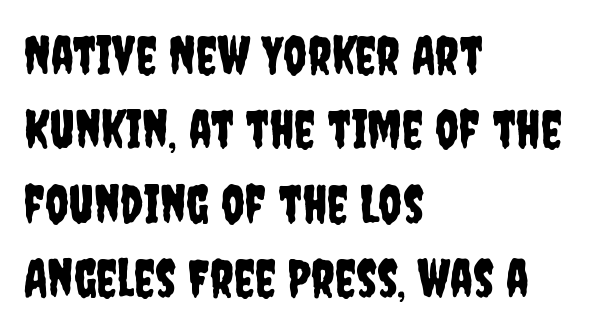
Evenly set lines give the paragraph a standard silhouette. Descender tails drop into unmarked territory. In terms of letterform style, serifs are entirely absent. A typesetter would call this proportional, since set widths differ per character. A roman cut, with each character standing at attention.
